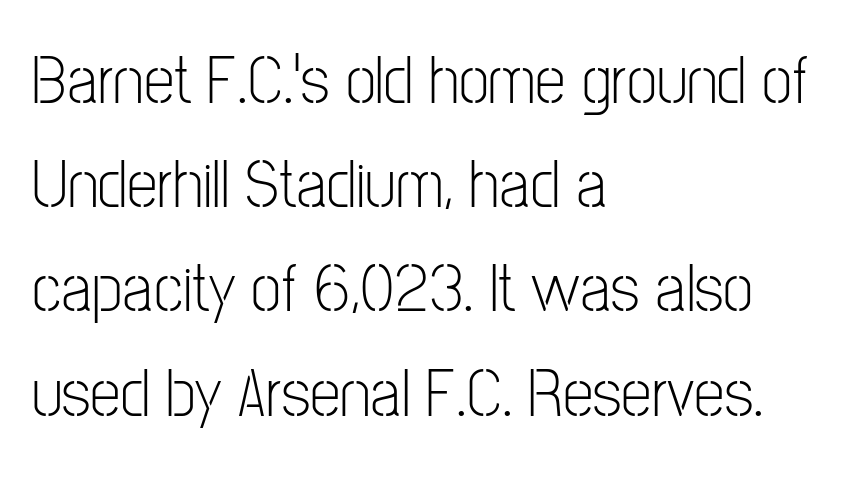
{"serif": "no", "italic": "no", "bold": "no", "weight": "light", "width": "condensed", "stroke_contrast": "low", "x_height": "medium", "monospaced": "no", "underline": "no", "align": "left", "line_spacing": "normal", "line_spacing_ratio": 1.51, "letter_spacing": "normal", "letter_spacing_em": 0.0, "glyph_px": 69}
